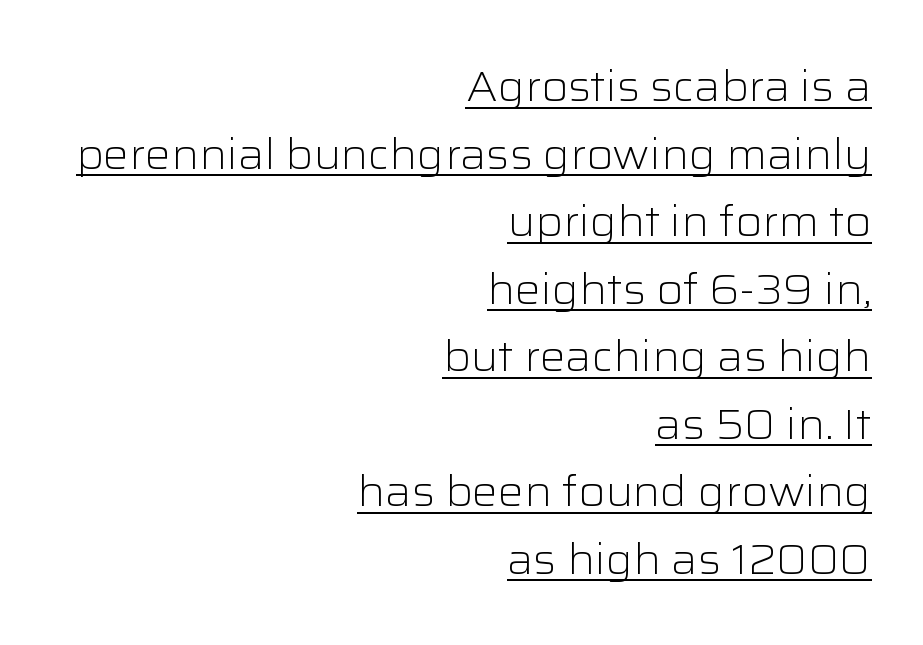
The image shows 43 px light sans-serif type, upright; set right-aligned, normal line spacing (1.57x), normal letter spacing, underlined; low stroke contrast and a medium x-height.
